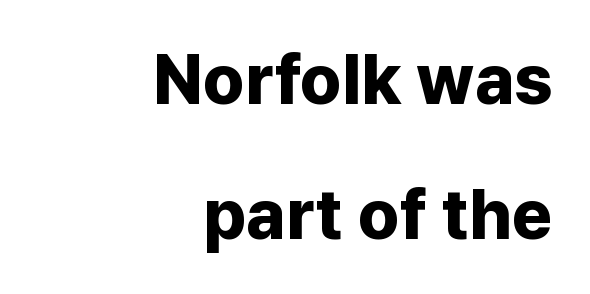
Q: Is the text bold? A: Yes.
Q: Is the text italic (slanted)? A: No, it is upright.
Q: Is the typeface a serif or a sans-serif typeface? A: Sans-serif.
Q: Is the text underlined? A: No.
Q: How is the paragraph aligned? A: Right-aligned.
Q: Is the spacing between letters normal or unusually wide? A: Normal.
Q: Is the spacing between lines tight, normal or loose? A: Loose.
Q: Width (condensed, normal, or wide)? A: Normal.
Q: Stroke contrast? A: Low.
Q: x-height? A: Medium.
Q: Monospaced? A: No.
